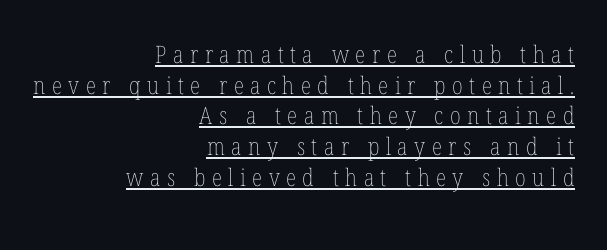
The image shows 24 px text type, upright; set right-aligned, normal line spacing (1.28x), unusually wide letter spacing (+0.27 em), underlined.
